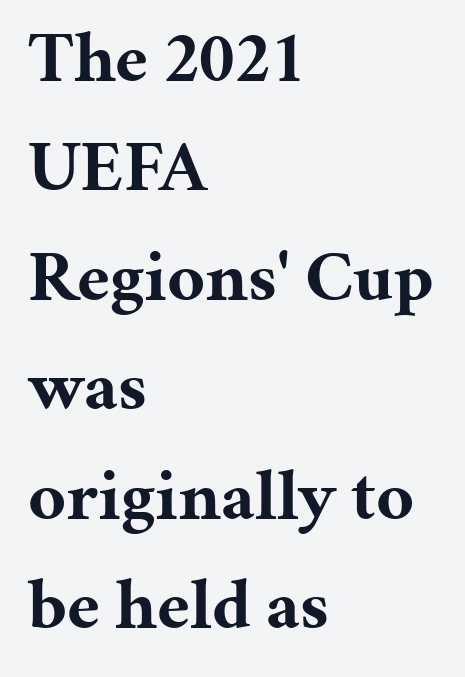
{"serif": "yes", "italic": "no", "bold": "yes", "weight": "bold", "width": "normal", "stroke_contrast": "medium", "x_height": "medium", "monospaced": "no", "underline": "no", "align": "left", "line_spacing": "normal", "line_spacing_ratio": 1.52, "letter_spacing": "normal", "letter_spacing_em": 0.0, "glyph_px": 72}
